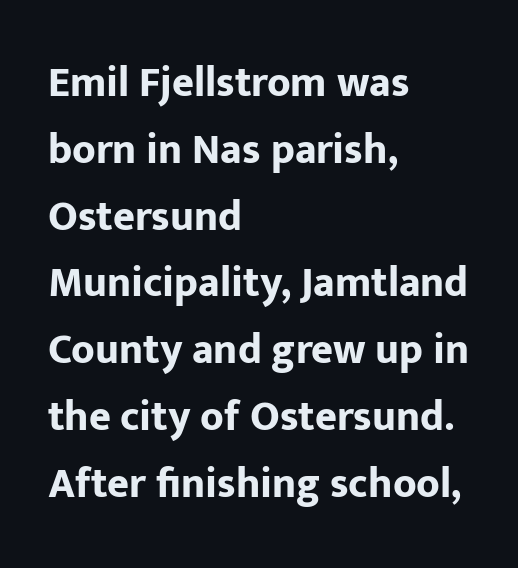
Weight: bold. Clear beneath every line of the passage. Rows of type keep a routine distance in the vertical direction. If you drew a line through each stem, it would be perfectly vertical. Each word holds together tightly as a unit, with standard inter-letter gaps.
